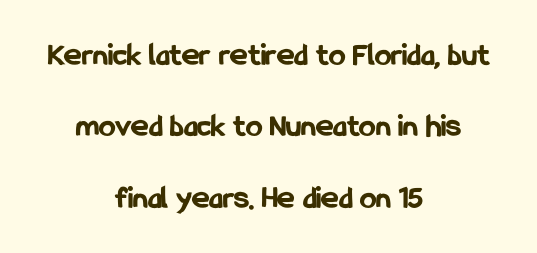
Q: Is the text bold? A: Yes.
Q: Is the text italic (slanted)? A: No, it is upright.
Q: Is the typeface a serif or a sans-serif typeface? A: Sans-serif.
Q: Is the text underlined? A: No.
Q: How is the paragraph aligned? A: Centered.
Q: Is the spacing between letters normal or unusually wide? A: Normal.
Q: Is the spacing between lines tight, normal or loose? A: Loose.
Q: Width (condensed, normal, or wide)? A: Condensed.
Q: Stroke contrast? A: Low.
Q: x-height? A: Medium.
Q: Monospaced? A: No.
